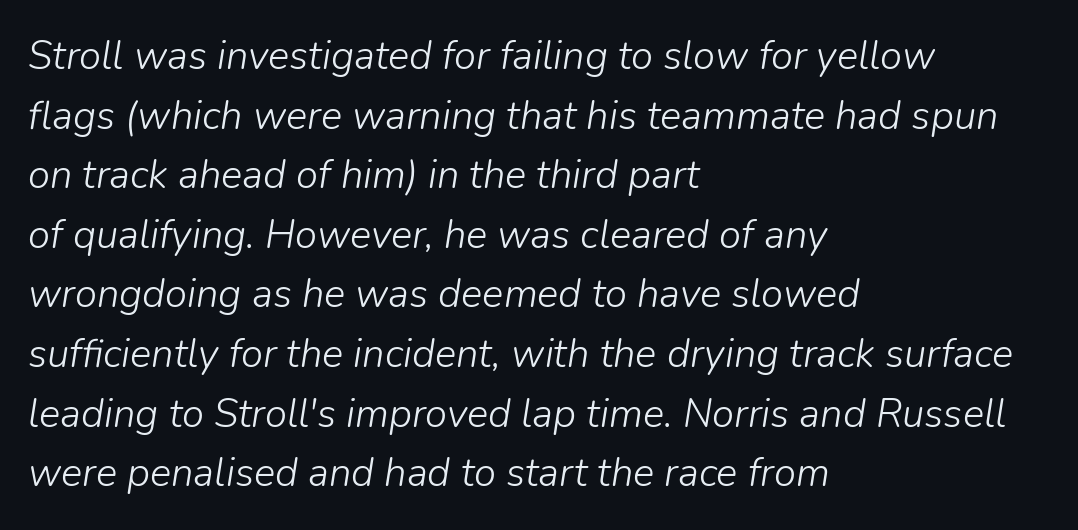
Q: Is the text bold? A: No.
Q: Is the text italic (slanted)? A: Yes, it leans right by about 9 degrees.
Q: Is the text underlined? A: No.
Q: How is the paragraph aligned? A: Left-aligned.
Q: Is the spacing between letters normal or unusually wide? A: Normal.
Q: Is the spacing between lines tight, normal or loose? A: Normal.
Q: Width (condensed, normal, or wide)? A: Normal.
Q: Stroke contrast? A: Low.
Q: x-height? A: Medium.
Q: Monospaced? A: No.
